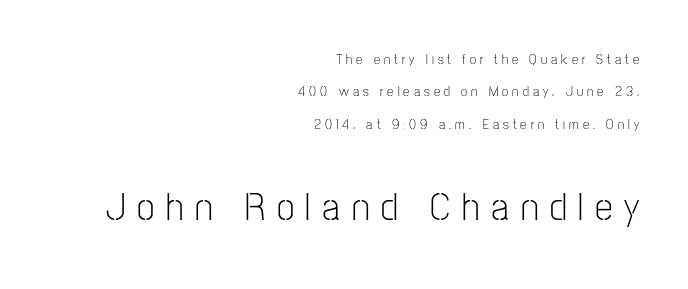
{"serif": "no", "italic": "no", "bold": "no", "weight": "light", "width": "condensed", "stroke_contrast": "low", "x_height": "medium", "monospaced": "no", "underline": "no", "align": "right", "line_spacing": "loose", "line_spacing_ratio": 2.31, "letter_spacing": "wide", "letter_spacing_em": 0.29, "larger_block": "second", "size_ratio": 2.86, "glyph_px": 40}
